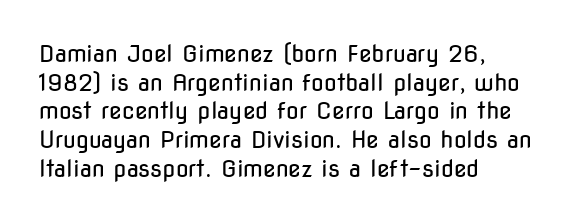
The lines sit at an ordinary, default distance from one another. The text block is weighted toward the left margin, trailing off unevenly rightward. Tracking value appears to be zero — textbook default spacing. Has an underline been added? It has not. Stroke mass is kept to a normal reading level or below.
